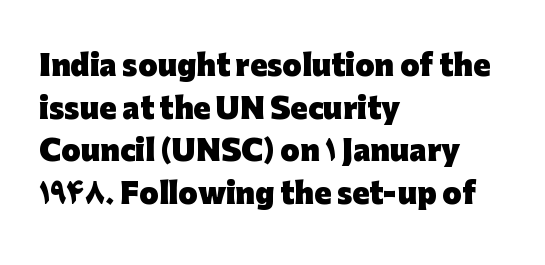
This sample uses an upright cut, with every glyph sitting square on the baseline. Typesetter's note: full bold, strokes at maximum text heaviness. The face used here is a sans, in the tradition of grotesques and geometrics. The foot of each line stays bare and open.
